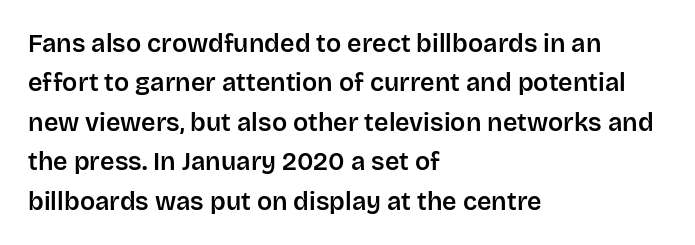
{"italic": "no", "underline": "no", "align": "left", "line_spacing": "normal", "line_spacing_ratio": 1.58, "letter_spacing": "normal", "letter_spacing_em": 0.0, "glyph_px": 25}
